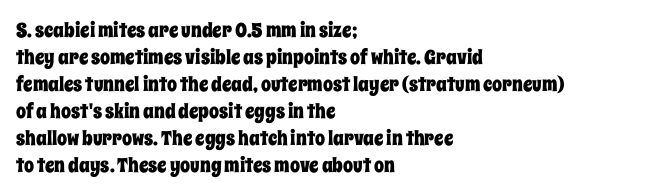
Q: Is the text italic (slanted)? A: No, it is upright.
Q: Is the text underlined? A: No.
Q: How is the paragraph aligned? A: Left-aligned.
Q: Is the spacing between letters normal or unusually wide? A: Normal.
Q: Is the spacing between lines tight, normal or loose? A: Normal.
